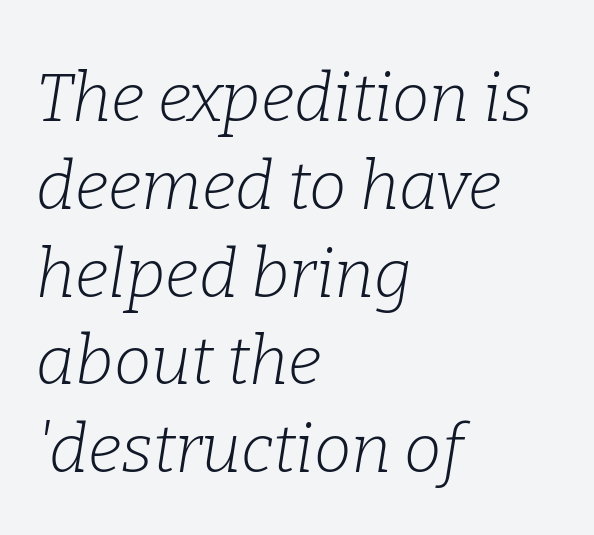
{"serif": "yes", "italic": "yes", "lean": "right", "slant_degrees": 9, "bold": "no", "weight": "light", "width": "normal", "stroke_contrast": "low", "x_height": "medium", "monospaced": "no", "underline": "no", "align": "left", "line_spacing": "normal", "line_spacing_ratio": 1.31, "letter_spacing": "normal", "letter_spacing_em": 0.0, "glyph_px": 67}
